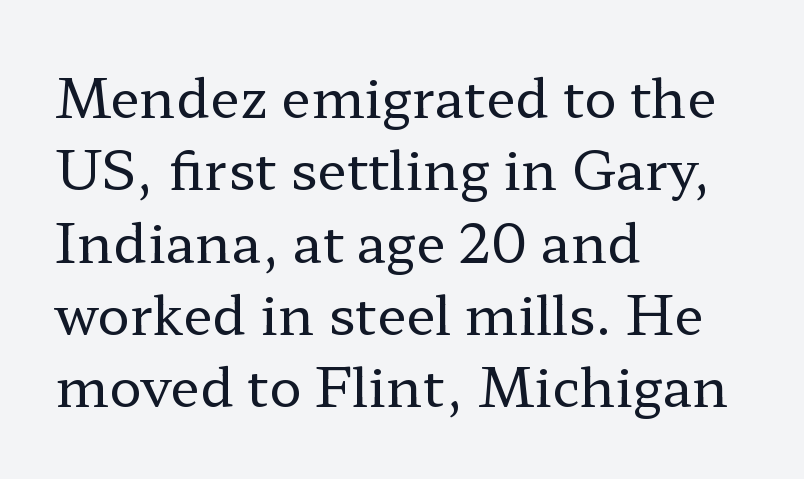
{"serif": "yes", "italic": "no", "bold": "no", "weight": "regular", "width": "wide", "stroke_contrast": "low", "x_height": "medium", "monospaced": "no", "underline": "no", "align": "left", "line_spacing": "normal", "line_spacing_ratio": 1.34, "letter_spacing": "normal", "letter_spacing_em": 0.0, "glyph_px": 54}
